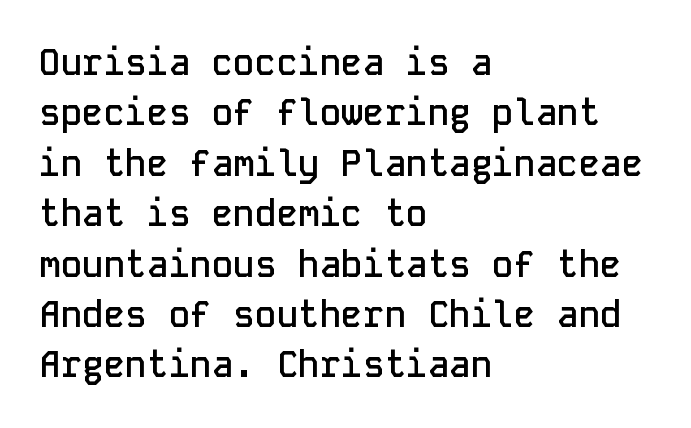
{"serif": "no", "italic": "no", "bold": "semi", "weight": "semibold", "width": "normal", "stroke_contrast": "low", "x_height": "medium", "monospaced": "yes", "underline": "no", "align": "left", "line_spacing": "normal", "line_spacing_ratio": 1.4, "letter_spacing": "normal", "letter_spacing_em": 0.0, "glyph_px": 36}
